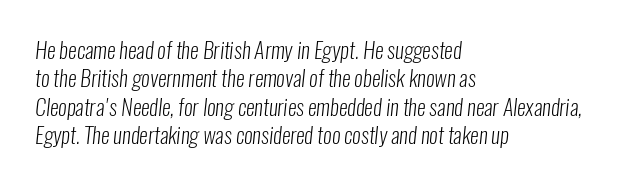
Students, note that the glyphs here touch the page at normal intervals. Leading: standard. The foot of each line stays bare and open. The typesetter chose a ragged-right arrangement here.
